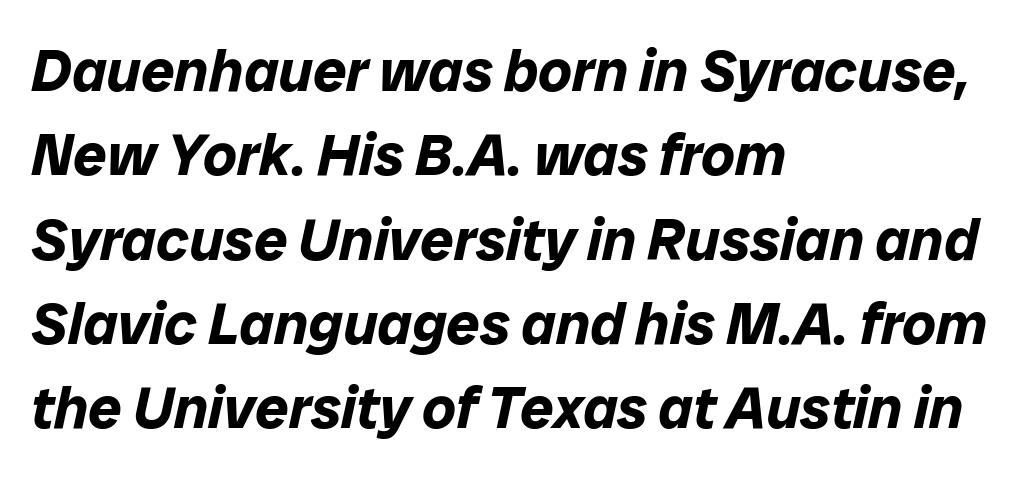
{"italic": "yes", "lean": "right", "slant_degrees": 12, "bold": "yes", "weight": "bold", "width": "normal", "stroke_contrast": "low", "x_height": "medium", "monospaced": "no", "underline": "no", "align": "left", "line_spacing": "normal", "line_spacing_ratio": 1.43, "letter_spacing": "normal", "letter_spacing_em": 0.0, "glyph_px": 59}
